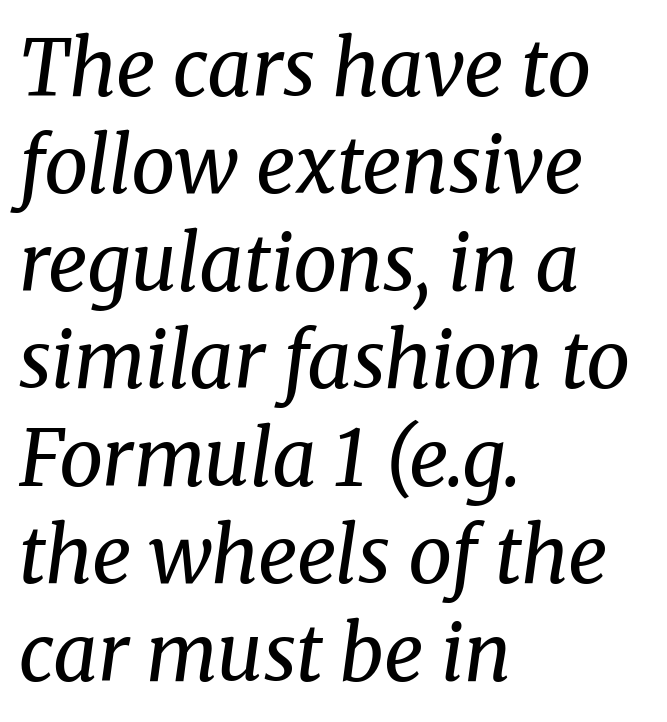
The rendering anchors every line to the left-hand side. Each letter keeps its own natural width here, so spacing adapts to shape. This sample keeps an unexceptional amount of space between lines. The weight would be labelled regular, book, light, or lighter still.
